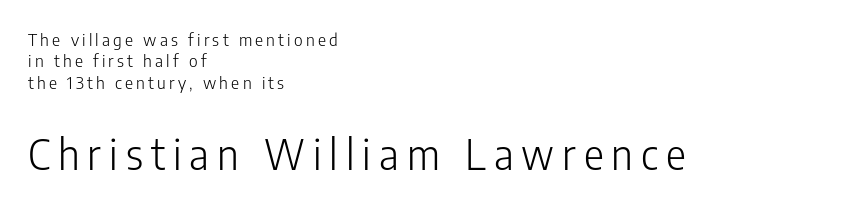
Q: Is the text bold? A: No.
Q: Is the text italic (slanted)? A: No, it is upright.
Q: Is the typeface a serif or a sans-serif typeface? A: Sans-serif.
Q: Is the text underlined? A: No.
Q: How is the paragraph aligned? A: Left-aligned.
Q: Is the spacing between lines tight, normal or loose? A: Normal.
Q: Which block of text is set in a larger size, the first (top) or the second (bottom)? A: The second (bottom) one.
Q: Width (condensed, normal, or wide)? A: Condensed.
Q: Stroke contrast? A: Low.
Q: x-height? A: Medium.
Q: Monospaced? A: No.
